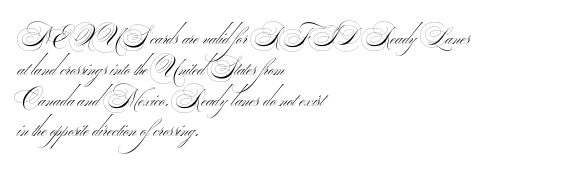
{"bold": "no", "underline": "no", "align": "left", "line_spacing": "normal", "line_spacing_ratio": 1.34, "letter_spacing": "normal", "letter_spacing_em": 0.0, "glyph_px": 23}
